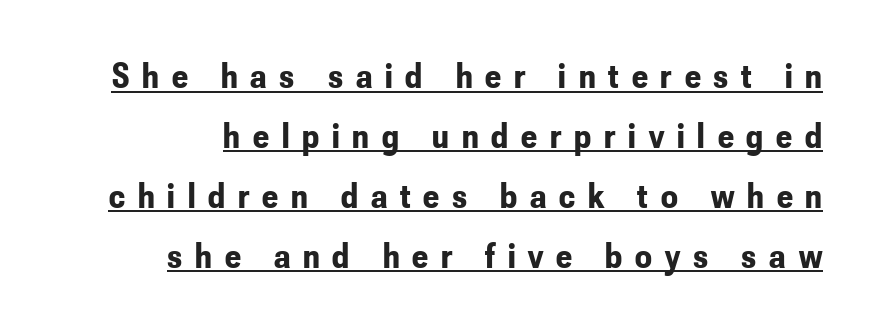
Q: Is the text bold? A: Yes.
Q: Is the text italic (slanted)? A: No, it is upright.
Q: Is the typeface a serif or a sans-serif typeface? A: Sans-serif.
Q: Is the text underlined? A: Yes.
Q: Is the spacing between letters normal or unusually wide? A: Unusually wide.
Q: Is the spacing between lines tight, normal or loose? A: Normal.
Q: Width (condensed, normal, or wide)? A: Condensed.
Q: Stroke contrast? A: Low.
Q: x-height? A: Small.
Q: Monospaced? A: No.
